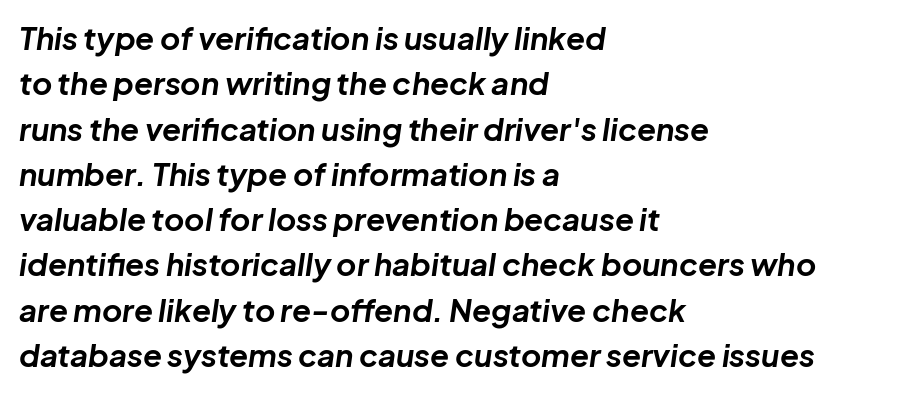
Q: Is the text bold? A: Yes.
Q: Is the text italic (slanted)? A: Yes, it leans right by about 8 degrees.
Q: Is the text underlined? A: No.
Q: How is the paragraph aligned? A: Left-aligned.
Q: Is the spacing between letters normal or unusually wide? A: Normal.
Q: Is the spacing between lines tight, normal or loose? A: Normal.
Q: Width (condensed, normal, or wide)? A: Normal.
Q: Stroke contrast? A: Low.
Q: x-height? A: Medium.
Q: Monospaced? A: No.
